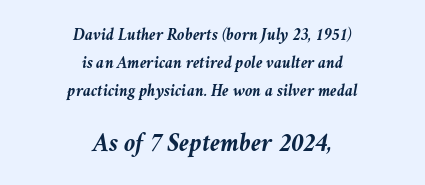
The passage is arranged like a title page — every line centered. The letters are bold, with thick, heavy strokes. A typesetter would mark this as italic. One glance says typical: line gaps are just what's usual. Words appear dense and cohesive because spacing is normal. Scale increases going downward across the two blocks.
